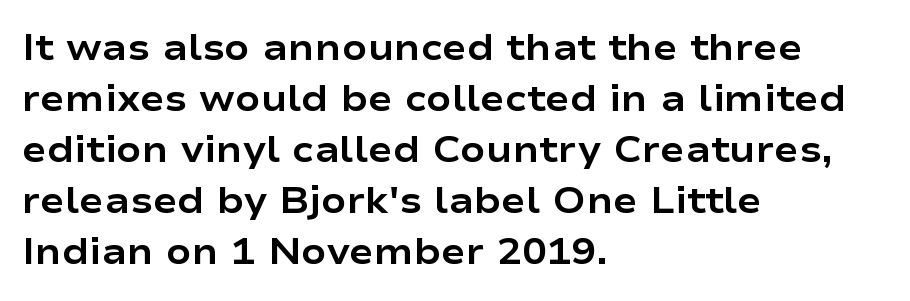
The image shows 37 px bold, wide sans-serif type, upright; set left-aligned, normal line spacing (1.38x), normal letter spacing, not underlined; low stroke contrast and a medium x-height.
